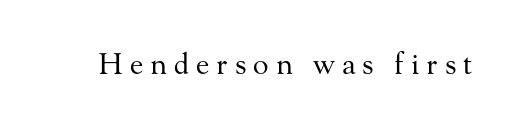
Q: Is the text bold? A: No.
Q: Is the text italic (slanted)? A: No, it is upright.
Q: Is the typeface a serif or a sans-serif typeface? A: Serif.
Q: Is the text underlined? A: No.
Q: Is the spacing between letters normal or unusually wide? A: Unusually wide.
Q: Width (condensed, normal, or wide)? A: Normal.
Q: Stroke contrast? A: Medium.
Q: x-height? A: Small.
Q: Monospaced? A: No.
